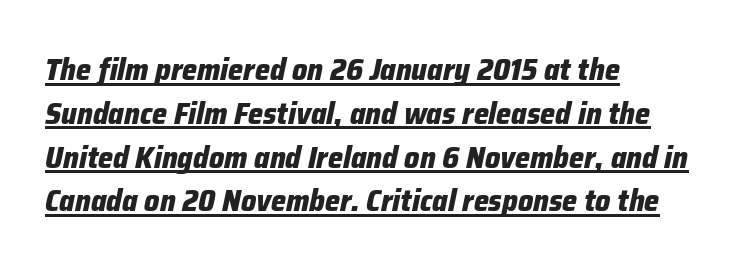
Regular leading. Between one letter and the next there's only the usual sliver of space. This sample carries an underscore along the baseline area. Caption: bold face, heavy strokes. Varying glyph widths throughout — classic text-font behaviour. It's the slanting kind of type.
